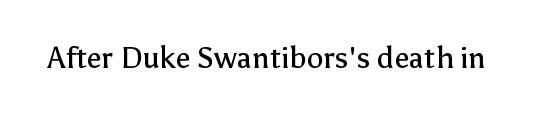
Nope, not italic — everything's standing straight. No letter is thick-stroked: the sample isn't bold. Plain, unruled lines of type. I'd call this a sans setting — the letters go barefoot. Here the designer chose a conventional face with non-uniform glyph widths. The tracking reads as untouched default to a designer's eye.
